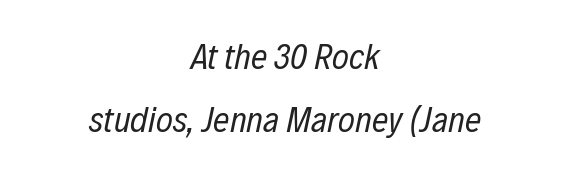
Q: Is the text bold? A: No.
Q: Is the text italic (slanted)? A: Yes, it leans right by about 12 degrees.
Q: Is the text underlined? A: No.
Q: How is the paragraph aligned? A: Centered.
Q: Is the spacing between letters normal or unusually wide? A: Normal.
Q: Width (condensed, normal, or wide)? A: Condensed.
Q: Stroke contrast? A: Low.
Q: x-height? A: Medium.
Q: Monospaced? A: No.
